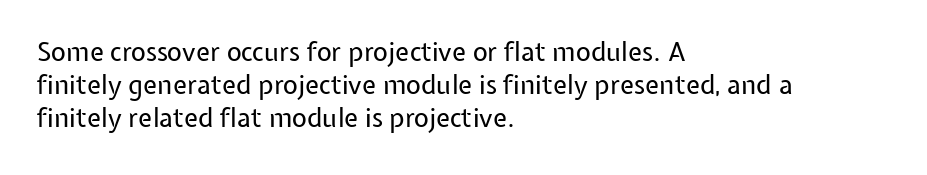
Q: Is the text bold? A: No.
Q: Is the text italic (slanted)? A: No, it is upright.
Q: Is the text underlined? A: No.
Q: How is the paragraph aligned? A: Left-aligned.
Q: Is the spacing between letters normal or unusually wide? A: Normal.
Q: Is the spacing between lines tight, normal or loose? A: Normal.
